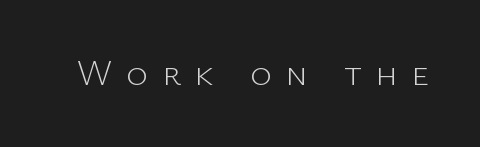
Do the characters align in a grid? No, the font is proportional. Is this a sans? Yes — the strokes have no serifs. Underline: absent. The cut favours lightness, reaching ordinary text weight at its darkest. Italic? Not at all — the glyphs are vertical.
